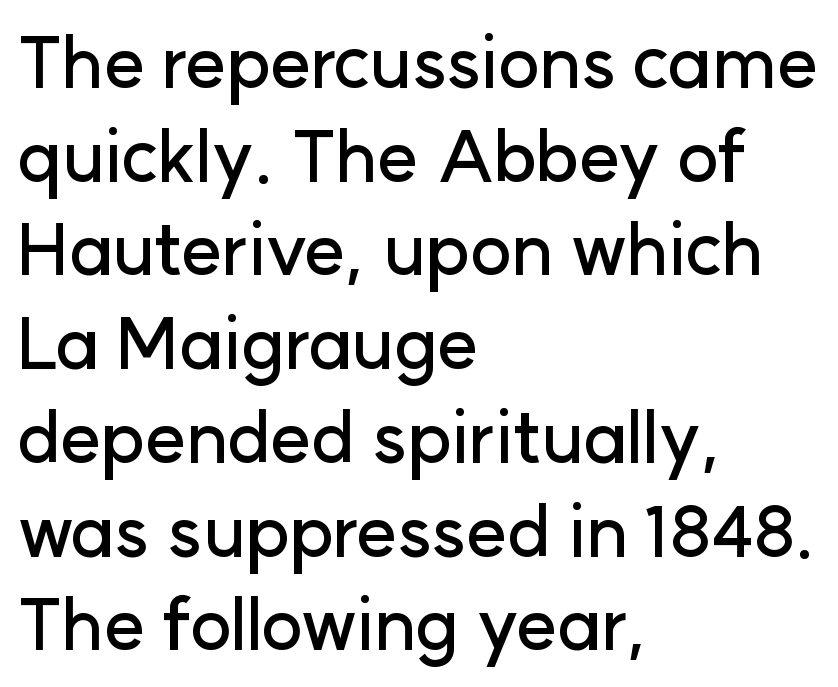
The image shows 71 px sans-serif type, upright; set left-aligned, normal line spacing (1.32x), normal letter spacing, not underlined; low stroke contrast and a medium x-height.
